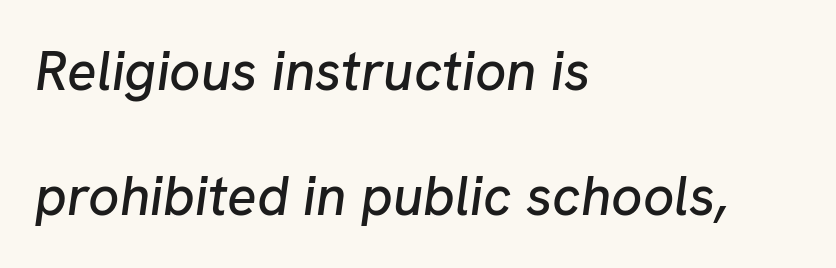
Q: Is the text italic (slanted)? A: Yes, it leans right by about 8 degrees.
Q: Is the text underlined? A: No.
Q: How is the paragraph aligned? A: Left-aligned.
Q: Is the spacing between letters normal or unusually wide? A: Normal.
Q: Is the spacing between lines tight, normal or loose? A: Loose.
Q: Width (condensed, normal, or wide)? A: Normal.
Q: Stroke contrast? A: Low.
Q: x-height? A: Medium.
Q: Monospaced? A: No.
